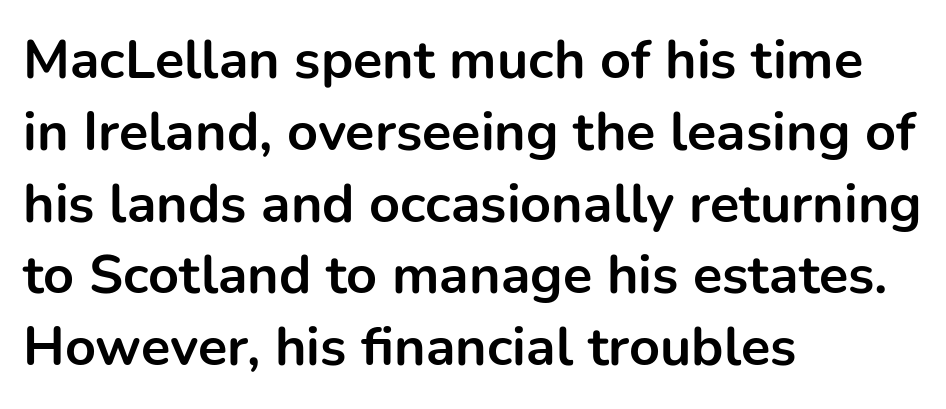
Designer's note — italics off, roman on. Note the varied advance widths — an 'i' is clearly narrower than an 'm'. Students, note that the glyphs here touch the page at normal intervals. Whoever set this chose a conventional vertical rhythm. The face used here has the dense, thick strokes of a bold.
